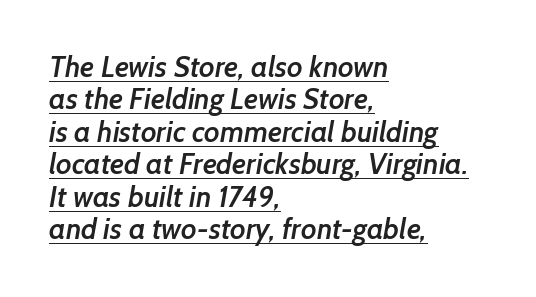
{"serif": "no", "bold": "semi", "weight": "semibold", "width": "normal", "stroke_contrast": "low", "x_height": "medium", "monospaced": "no", "underline": "yes", "align": "left", "line_spacing": "tight", "line_spacing_ratio": 1.12, "letter_spacing": "normal", "letter_spacing_em": 0.0, "glyph_px": 29}
